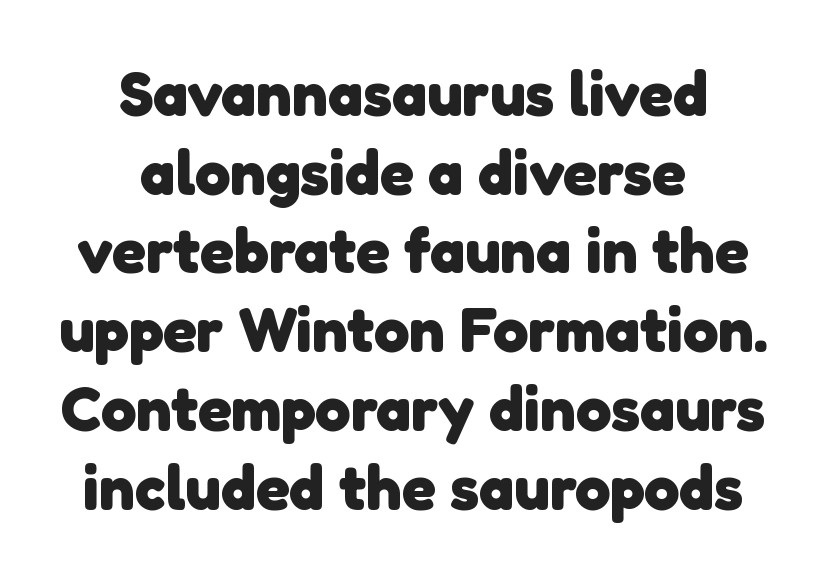
Observe the ordinary spacing: letters are neighbours, not strangers. Leading matches the norm, producing a regular column. Classification — sans serif. Underlining? Definitely not there. This sample has the flowing, uneven cadence of proportional lettering.
